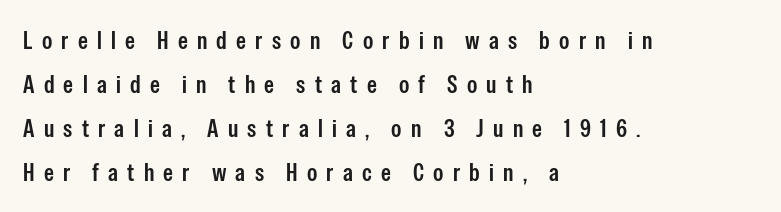
{"italic": "no", "underline": "no", "align": "left", "line_spacing_ratio": 1.76, "letter_spacing": "wide", "letter_spacing_em": 0.37, "glyph_px": 25}
